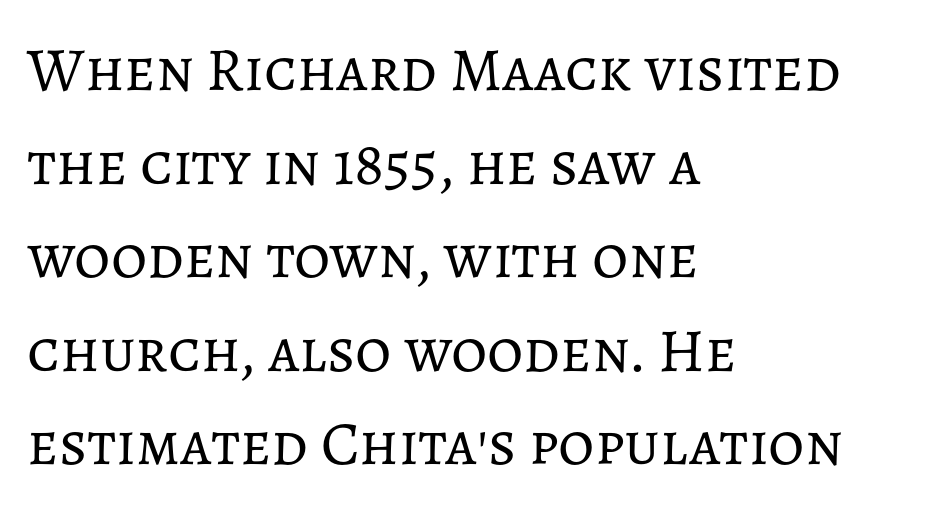
{"italic": "no", "bold": "no", "weight": "regular", "width": "normal", "stroke_contrast": "low", "x_height": "medium", "monospaced": "no", "underline": "no", "align": "left", "line_spacing": "normal", "line_spacing_ratio": 1.51, "letter_spacing": "normal", "letter_spacing_em": 0.0, "glyph_px": 62}
